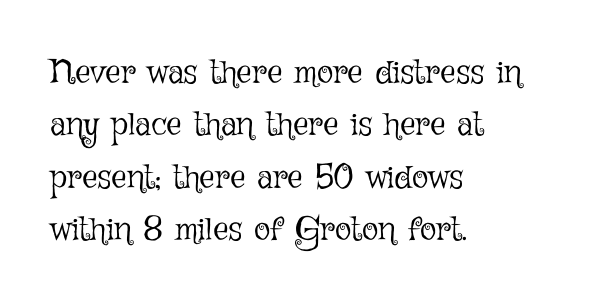
Q: Is the text bold? A: No.
Q: Is the text italic (slanted)? A: No, it is upright.
Q: Is the text underlined? A: No.
Q: How is the paragraph aligned? A: Left-aligned.
Q: Is the spacing between letters normal or unusually wide? A: Normal.
Q: Is the spacing between lines tight, normal or loose? A: Normal.
Q: Width (condensed, normal, or wide)? A: Normal.
Q: Stroke contrast? A: Low.
Q: x-height? A: Medium.
Q: Monospaced? A: No.
